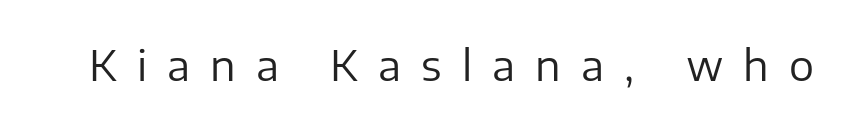
Q: Is the text bold? A: No.
Q: Is the text italic (slanted)? A: No, it is upright.
Q: Is the typeface a serif or a sans-serif typeface? A: Sans-serif.
Q: Is the text underlined? A: No.
Q: Is the spacing between letters normal or unusually wide? A: Unusually wide.
Q: Width (condensed, normal, or wide)? A: Normal.
Q: Stroke contrast? A: Low.
Q: x-height? A: Medium.
Q: Monospaced? A: No.
